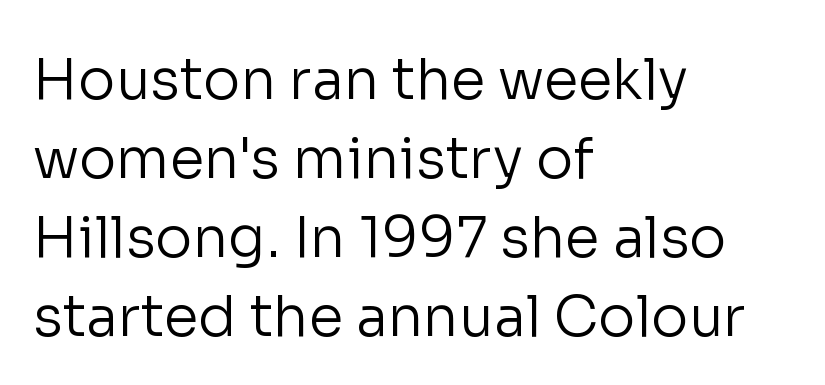
Q: Is the text bold? A: No.
Q: Is the text italic (slanted)? A: No, it is upright.
Q: Is the typeface a serif or a sans-serif typeface? A: Sans-serif.
Q: Is the text underlined? A: No.
Q: How is the paragraph aligned? A: Left-aligned.
Q: Is the spacing between letters normal or unusually wide? A: Normal.
Q: Is the spacing between lines tight, normal or loose? A: Normal.
Q: Width (condensed, normal, or wide)? A: Normal.
Q: Stroke contrast? A: Low.
Q: x-height? A: Medium.
Q: Monospaced? A: No.
